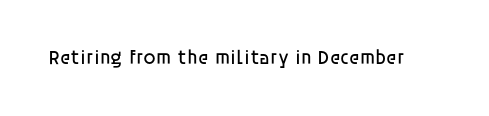
Q: Is the text bold? A: No.
Q: Is the text italic (slanted)? A: No, it is upright.
Q: Is the text underlined? A: No.
Q: Is the spacing between letters normal or unusually wide? A: Normal.
